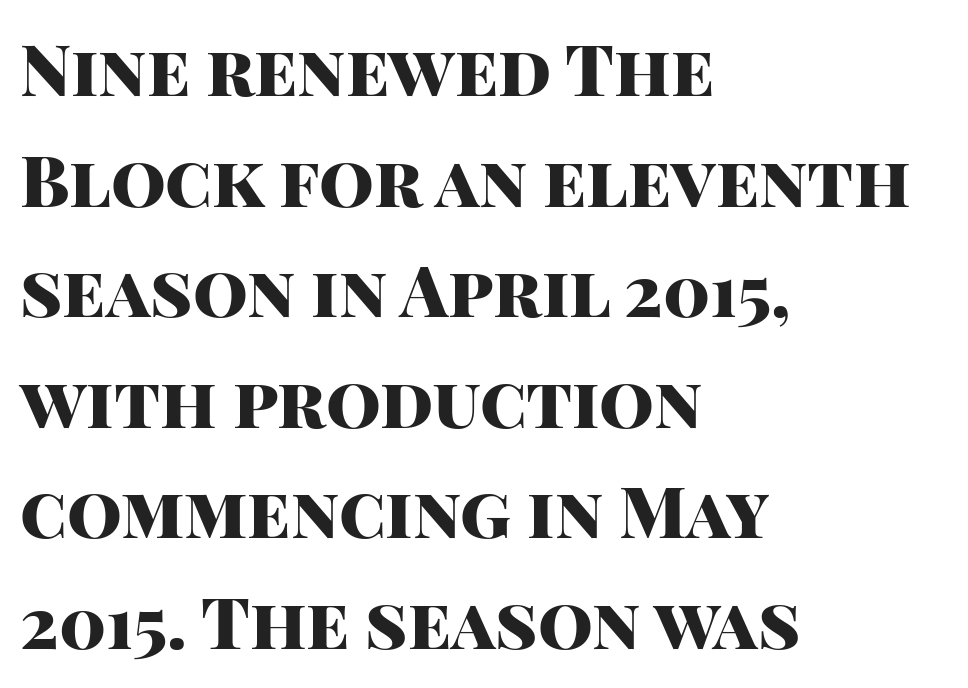
The type is set solid horizontally, with unmodified tracking. The lettering holds an erect, upright posture throughout. Leading matches the norm, producing a regular column. This is sans-serif lettering, the kind often seen on screens and signage. Letters rest on an invisible, unmarked baseline. Spacing verdict: proportional, widths tailored to each character.
